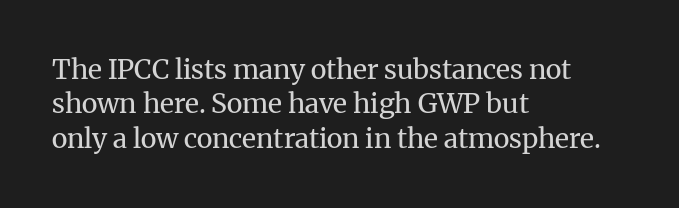
The letterforms sit at book weight or below. Honestly, the letter spacing is just normal — you wouldn't notice it. The type sits square on the baseline with zero lean. Unmarked baselines from the first word to the last. The text block is weighted toward the left margin, trailing off unevenly rightward. The designer left line spacing at the default.
